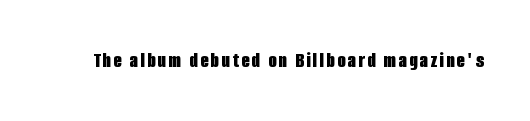
{"italic": "no", "bold": "yes", "underline": "no", "glyph_px": 22}
